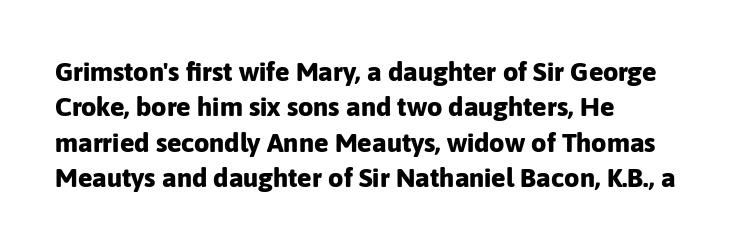
The image shows 27 px bold type, upright; set left-aligned, normal line spacing (1.31x), normal letter spacing, not underlined.
